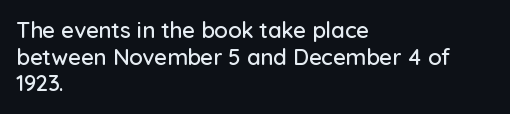
Q: Is the text italic (slanted)? A: No, it is upright.
Q: Is the text underlined? A: No.
Q: How is the paragraph aligned? A: Left-aligned.
Q: Is the spacing between letters normal or unusually wide? A: Normal.
